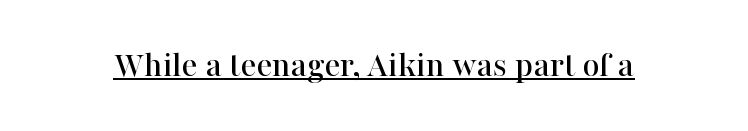
{"serif": "yes", "italic": "no", "width": "normal", "stroke_contrast": "high", "x_height": "medium", "monospaced": "no", "underline": "yes", "letter_spacing": "normal", "letter_spacing_em": 0.0, "glyph_px": 37}
